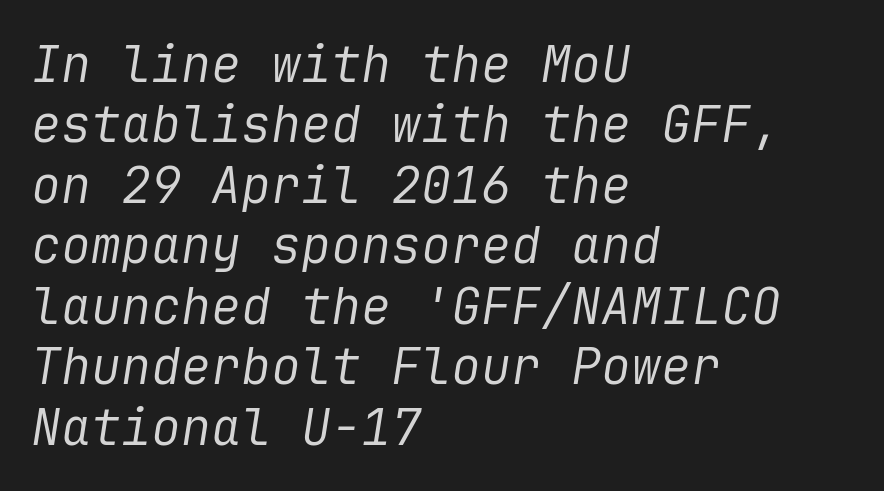
The image shows 50 px regular-weight type, italic (leaning right); set left-aligned, line spacing 1.21x, normal letter spacing, not underlined; low stroke contrast and a medium x-height.
